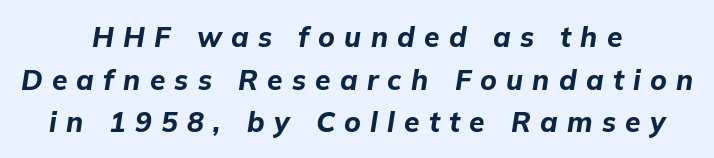
Leading: standard. Think of a printed novel: that variable character pitch is what you see here. Heavy-handed strokes throughout: this text is bold. The tracking reads as deliberately expanded to a designer's eye. The specimen reads as italic at a glance.
